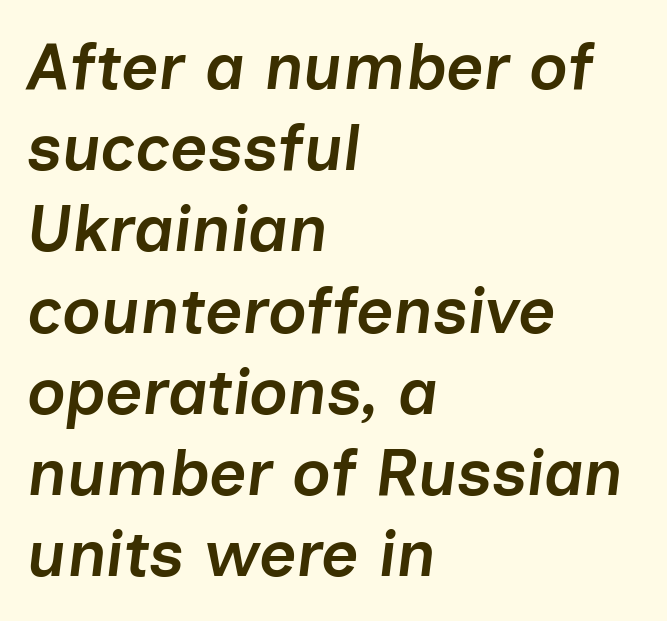
Q: Is the text bold? A: Semi-bold.
Q: Is the text italic (slanted)? A: Yes, it leans right by about 7 degrees.
Q: Is the text underlined? A: No.
Q: How is the paragraph aligned? A: Left-aligned.
Q: Is the spacing between letters normal or unusually wide? A: Normal.
Q: Is the spacing between lines tight, normal or loose? A: Normal.
Q: Width (condensed, normal, or wide)? A: Normal.
Q: Stroke contrast? A: Low.
Q: x-height? A: Medium.
Q: Monospaced? A: No.
